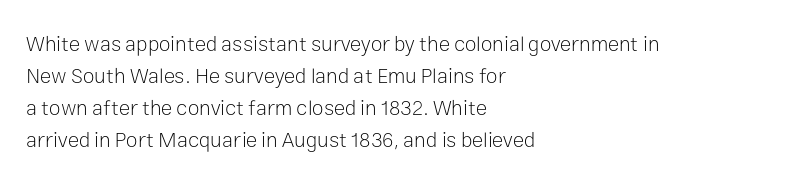
The image shows 21 px text type, upright; set left-aligned, normal line spacing (1.52x), normal letter spacing, not underlined.
